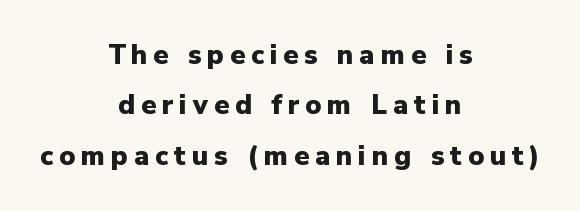
The sample has been set heavy, in full bold. Only glyphs here, with clear space below each row. Ascenders rise straight up at ninety degrees. Neither beginnings nor endings align; midpoints do.
